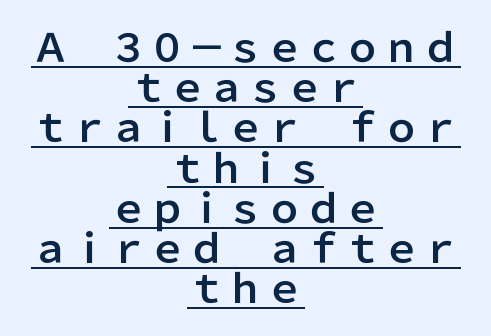
Q: Is the text italic (slanted)? A: No, it is upright.
Q: Is the typeface a serif or a sans-serif typeface? A: Sans-serif.
Q: Is the text underlined? A: Yes.
Q: How is the paragraph aligned? A: Centered.
Q: Is the spacing between letters normal or unusually wide? A: Normal.
Q: Is the spacing between lines tight, normal or loose? A: Tight.
Q: Width (condensed, normal, or wide)? A: Normal.
Q: Stroke contrast? A: Low.
Q: x-height? A: Medium.
Q: Monospaced? A: No.
